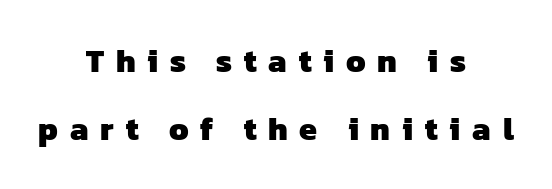
The image shows 32 px heavy sans-serif type; set centered, loose line spacing (2.11x), unusually wide letter spacing (+0.37 em), not underlined; low stroke contrast and a medium x-height.
